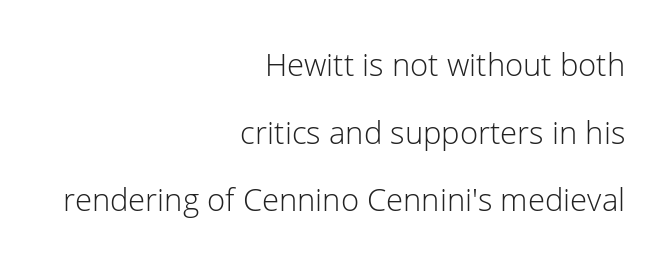
The image shows 31 px light sans-serif type, upright; set right-aligned, loose line spacing (2.18x), normal letter spacing, not underlined; low stroke contrast and a medium x-height.
